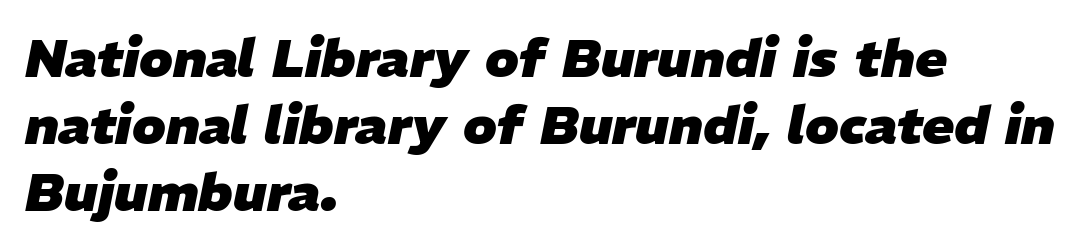
{"italic": "yes", "lean": "right", "slant_degrees": 11, "bold": "yes", "weight": "heavy", "width": "normal", "stroke_contrast": "low", "x_height": "medium", "monospaced": "no", "underline": "no", "align": "left", "line_spacing": "normal", "line_spacing_ratio": 1.26, "letter_spacing": "normal", "letter_spacing_em": 0.0, "glyph_px": 53}
